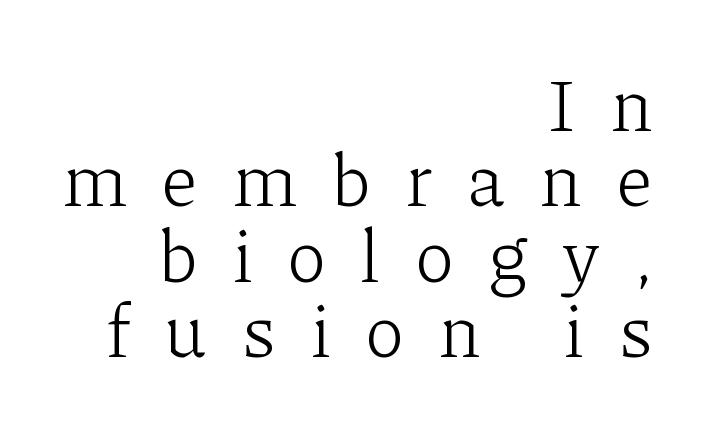
The image shows 74 px light serif type, upright; set right-aligned, tight line spacing (1.02x), unusually wide letter spacing (+0.46 em), not underlined; low stroke contrast and a medium x-height.
